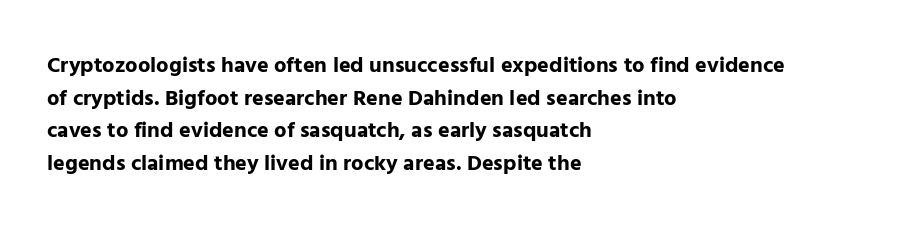
{"italic": "no", "bold": "yes", "underline": "no", "align": "left", "line_spacing": "normal", "line_spacing_ratio": 1.48, "letter_spacing": "normal", "letter_spacing_em": 0.0, "glyph_px": 22}
